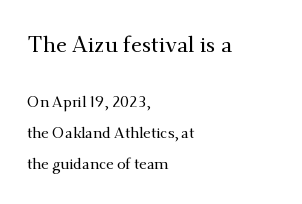
Q: Is the text italic (slanted)? A: No, it is upright.
Q: Is the text underlined? A: No.
Q: How is the paragraph aligned? A: Left-aligned.
Q: Is the spacing between letters normal or unusually wide? A: Normal.
Q: Is the spacing between lines tight, normal or loose? A: Loose.
Q: Which block of text is set in a larger size, the first (top) or the second (bottom)? A: The first (top) one.
